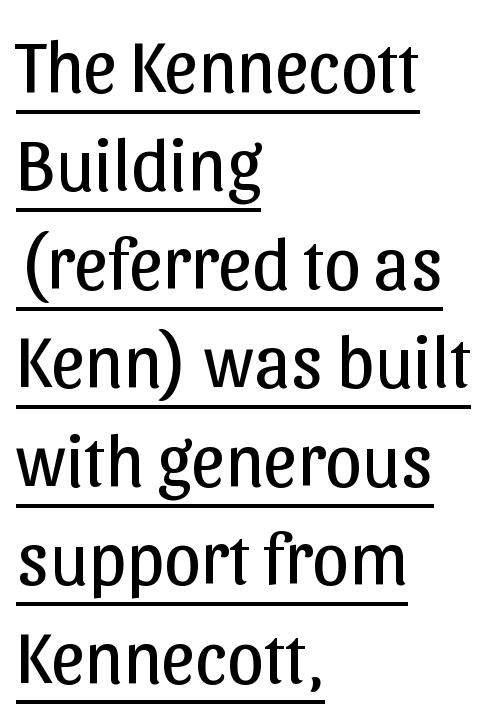
The image shows 74 px regular-weight sans-serif type, upright; set left-aligned, normal line spacing (1.33x), normal letter spacing, underlined; low stroke contrast and a medium x-height.
